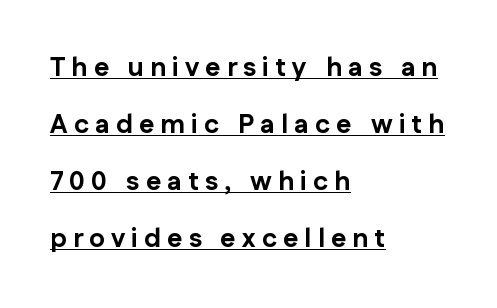
Q: Is the text bold? A: Yes.
Q: Is the text italic (slanted)? A: No, it is upright.
Q: Is the text underlined? A: Yes.
Q: How is the paragraph aligned? A: Left-aligned.
Q: Is the spacing between letters normal or unusually wide? A: Unusually wide.
Q: Is the spacing between lines tight, normal or loose? A: Loose.
